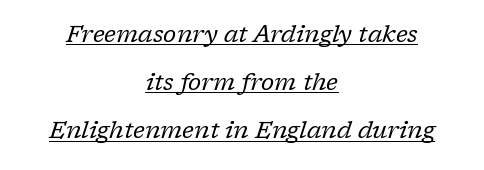
Q: Is the text bold? A: No.
Q: Is the text italic (slanted)? A: Yes, it leans right by about 17 degrees.
Q: Is the text underlined? A: Yes.
Q: How is the paragraph aligned? A: Centered.
Q: Is the spacing between letters normal or unusually wide? A: Normal.
Q: Is the spacing between lines tight, normal or loose? A: Loose.
